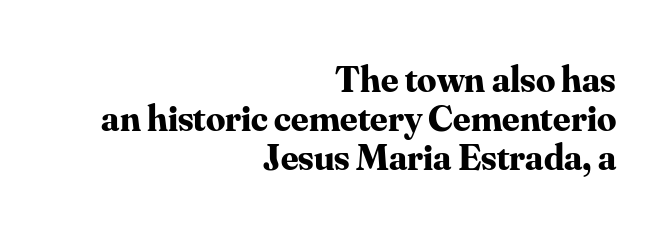
The glyphs are unaccompanied by any horizontal stroke below them. Caption: multi-line text, flush right, ragged left. On the weight axis this lands at bold, roughly 700. In terms of letterform style, serifs are clearly present. A typesetter would call this leading minimal, almost set solid. If you drew a line through each stem, it would be perfectly vertical.
